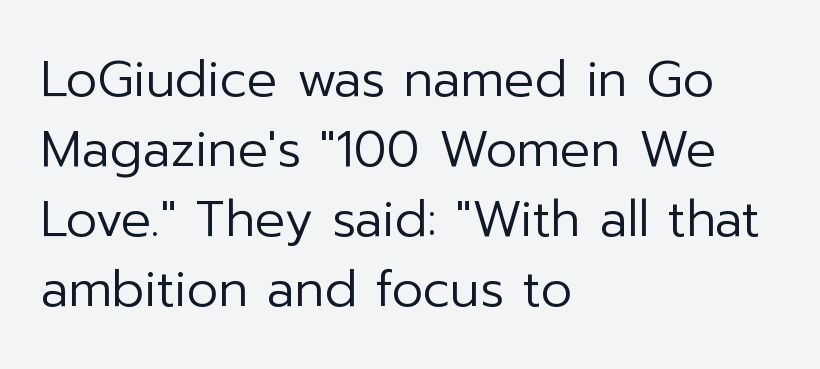
The image shows 50 px regular-weight sans-serif type, upright; set left-aligned, normal line spacing (1.4x), normal letter spacing, not underlined; low stroke contrast and a medium x-height.
